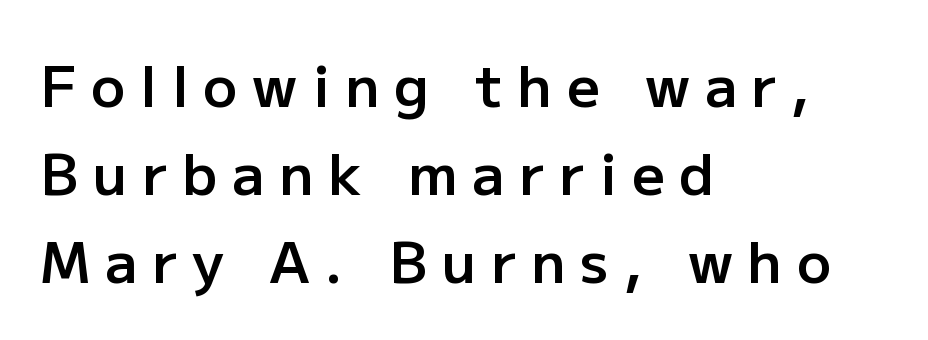
{"serif": "no", "italic": "no", "bold": "semi", "weight": "semibold", "width": "normal", "stroke_contrast": "low", "x_height": "medium", "monospaced": "no", "underline": "no", "align": "left", "line_spacing": "normal", "line_spacing_ratio": 1.54, "letter_spacing": "wide", "letter_spacing_em": 0.26, "glyph_px": 57}
